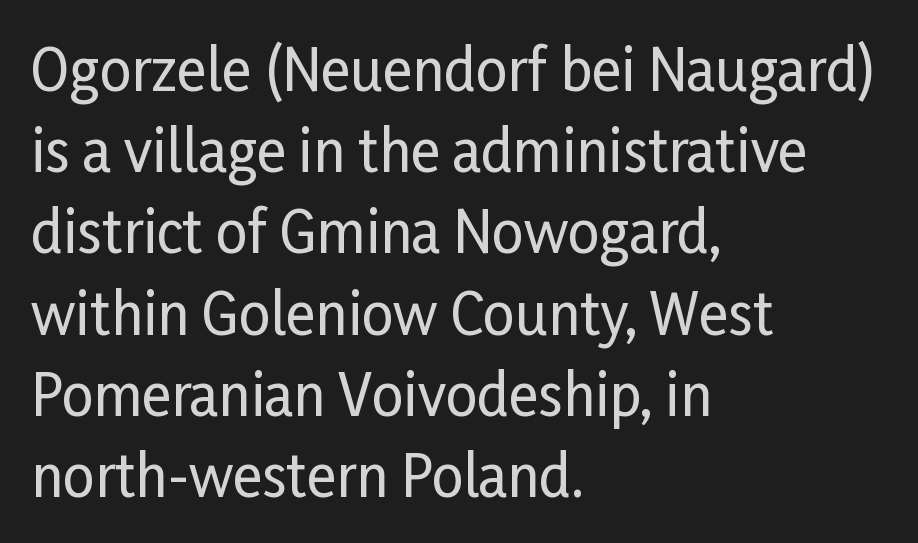
{"serif": "no", "italic": "no", "width": "condensed", "stroke_contrast": "low", "x_height": "medium", "monospaced": "no", "underline": "no", "align": "left", "line_spacing": "normal", "line_spacing_ratio": 1.45, "letter_spacing": "normal", "letter_spacing_em": 0.0, "glyph_px": 56}
